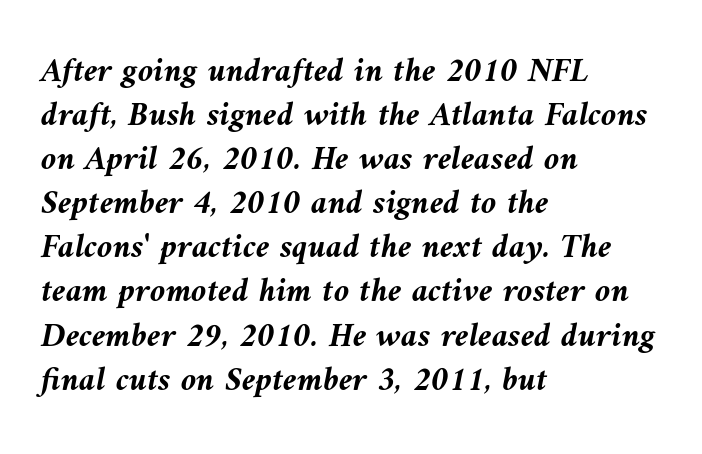
{"italic": "yes", "lean": "left", "slant_degrees": 9, "bold": "yes", "weight": "semibold", "width": "normal", "stroke_contrast": "medium", "x_height": "medium", "monospaced": "no", "underline": "no", "align": "left", "line_spacing": "normal", "line_spacing_ratio": 1.26, "letter_spacing": "normal", "letter_spacing_em": 0.0, "glyph_px": 35}
